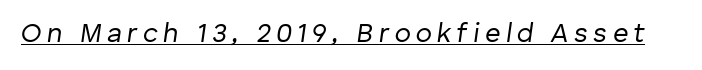
The image shows 27 px text type, italic (leaning right); set unusually wide letter spacing (+0.2 em), underlined.
